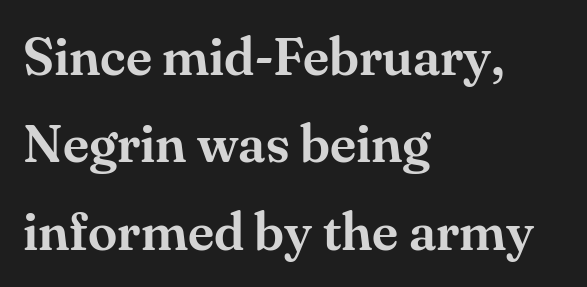
{"serif": "yes", "italic": "no", "width": "normal", "stroke_contrast": "medium", "x_height": "small", "monospaced": "no", "underline": "no", "align": "left", "line_spacing": "normal", "line_spacing_ratio": 1.65, "letter_spacing": "normal", "letter_spacing_em": 0.0, "glyph_px": 53}
